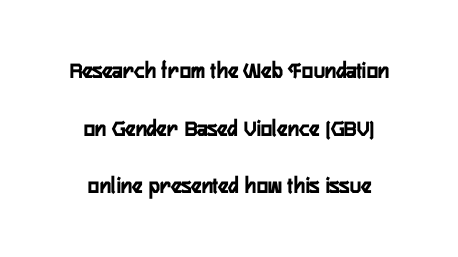
Q: Is the text italic (slanted)? A: No, it is upright.
Q: Is the text underlined? A: No.
Q: How is the paragraph aligned? A: Centered.
Q: Is the spacing between letters normal or unusually wide? A: Normal.
Q: Is the spacing between lines tight, normal or loose? A: Loose.
